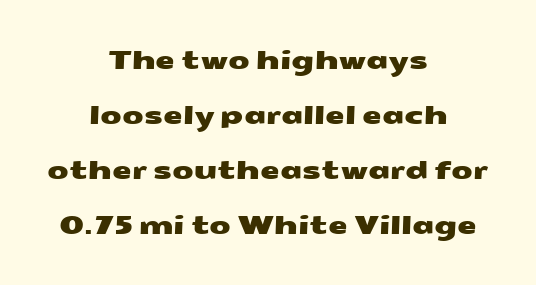
Q: Is the text underlined? A: No.
Q: How is the paragraph aligned? A: Centered.
Q: Is the spacing between letters normal or unusually wide? A: Normal.
Q: Is the spacing between lines tight, normal or loose? A: Loose.
